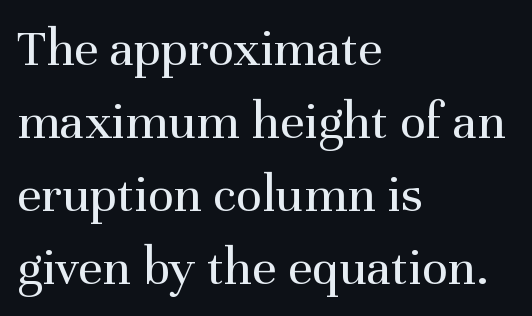
The image shows 54 px regular-weight serif type, upright; set left-aligned, normal line spacing (1.35x), normal letter spacing, not underlined; medium stroke contrast and a medium x-height.
